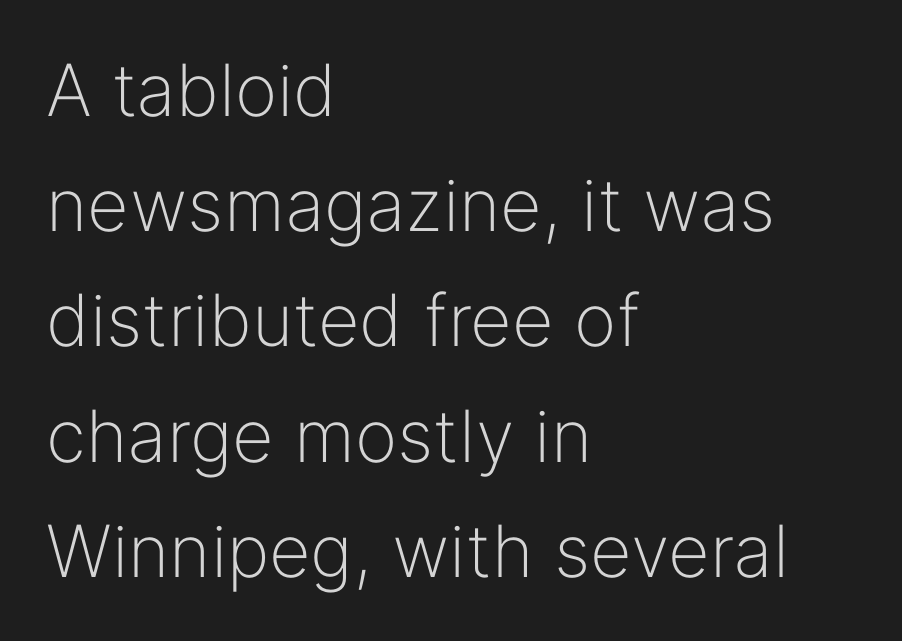
{"serif": "no", "italic": "no", "bold": "no", "weight": "light", "width": "normal", "stroke_contrast": "low", "x_height": "medium", "monospaced": "no", "underline": "no", "align": "left", "line_spacing": "normal", "line_spacing_ratio": 1.6, "letter_spacing": "normal", "letter_spacing_em": 0.0, "glyph_px": 72}
